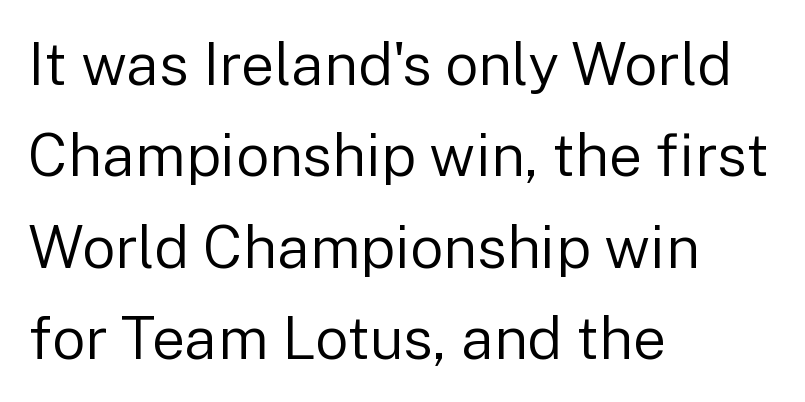
In terms of letterform style, serifs are entirely absent. Every character sits straight up, as roman type does. The tracking reads as untouched default to a designer's eye. Is the type heavy? It reads as light-to-regular instead. Do the characters align in a grid? No, the font is proportional. The lines in this sample share a left origin and differ only in where they stop.
